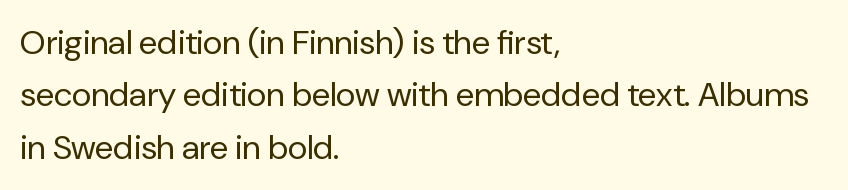
The image shows 34 px regular-weight sans-serif type, upright; set left-aligned, normal line spacing (1.54x), normal letter spacing, not underlined; low stroke contrast and a medium x-height.
